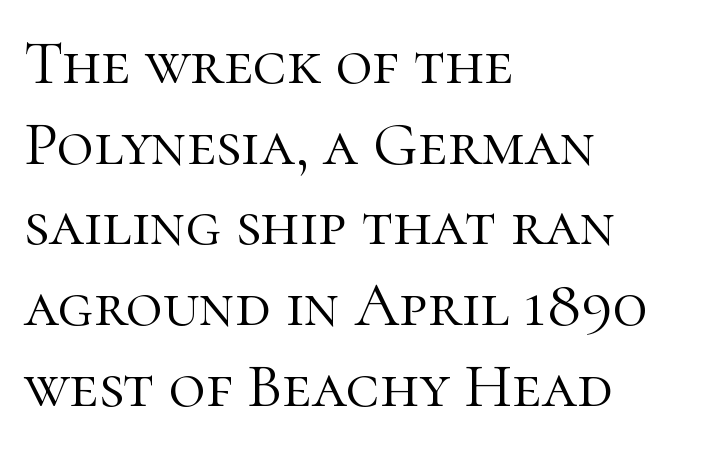
The image shows 63 px light serif type, upright; set left-aligned, normal line spacing (1.28x), normal letter spacing, not underlined; high stroke contrast and a medium x-height.
